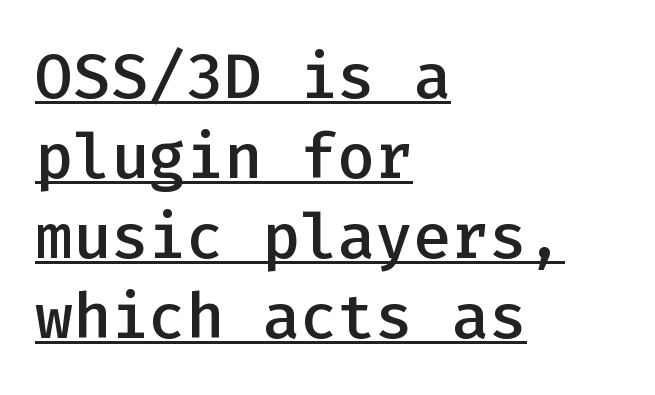
The image shows 63 px semibold sans-serif type, upright, monospaced; set left-aligned, normal line spacing (1.27x), normal letter spacing, underlined; low stroke contrast and a medium x-height.
